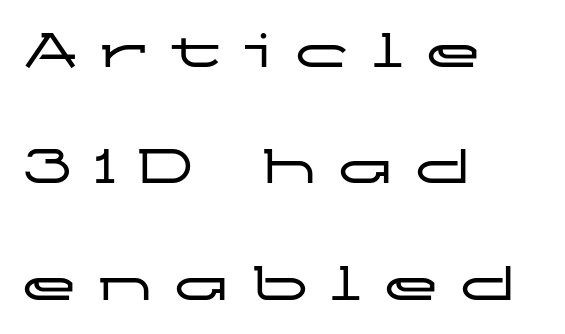
{"serif": "no", "italic": "no", "width": "wide", "stroke_contrast": "low", "x_height": "medium", "monospaced": "no", "underline": "no", "align": "left", "line_spacing": "loose", "line_spacing_ratio": 2.08, "letter_spacing": "wide", "letter_spacing_em": 0.38, "glyph_px": 56}
